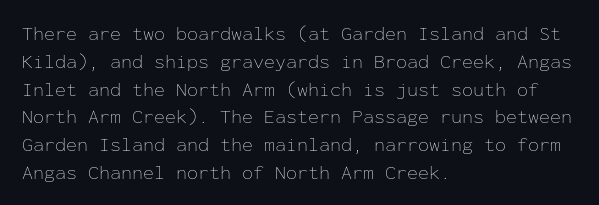
Q: Is the text bold? A: No.
Q: Is the text italic (slanted)? A: No, it is upright.
Q: Is the text underlined? A: No.
Q: How is the paragraph aligned? A: Left-aligned.
Q: Is the spacing between letters normal or unusually wide? A: Normal.
Q: Is the spacing between lines tight, normal or loose? A: Normal.
